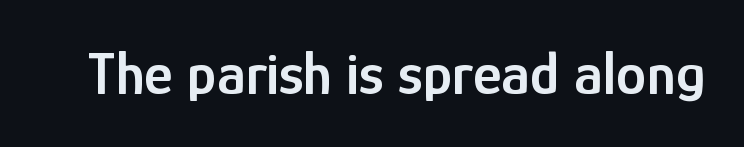
{"serif": "no", "italic": "no", "bold": "semi", "weight": "semibold", "width": "condensed", "stroke_contrast": "low", "x_height": "medium", "monospaced": "no", "underline": "no", "letter_spacing": "normal", "letter_spacing_em": 0.0, "glyph_px": 61}
